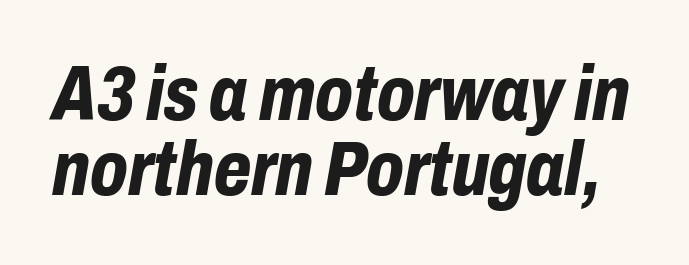
{"italic": "yes", "lean": "right", "slant_degrees": 10, "bold": "yes", "weight": "bold", "width": "condensed", "stroke_contrast": "low", "x_height": "medium", "monospaced": "no", "underline": "no", "line_spacing": "tight", "line_spacing_ratio": 0.98, "letter_spacing": "normal", "letter_spacing_em": 0.0, "glyph_px": 77}
